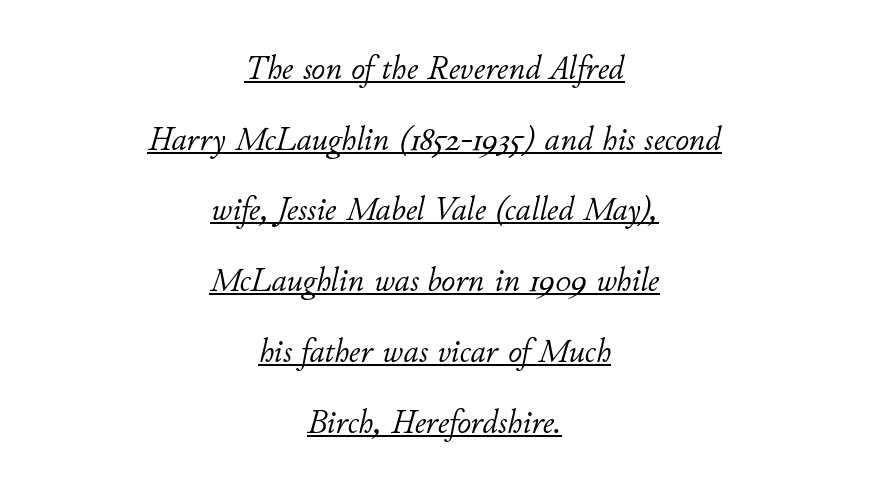
Q: Is the text bold? A: No.
Q: Is the text italic (slanted)? A: Yes, it leans right by about 11 degrees.
Q: Is the text underlined? A: Yes.
Q: How is the paragraph aligned? A: Centered.
Q: Is the spacing between letters normal or unusually wide? A: Normal.
Q: Is the spacing between lines tight, normal or loose? A: Loose.
Q: Width (condensed, normal, or wide)? A: Normal.
Q: Stroke contrast? A: Low.
Q: x-height? A: Small.
Q: Monospaced? A: No.
